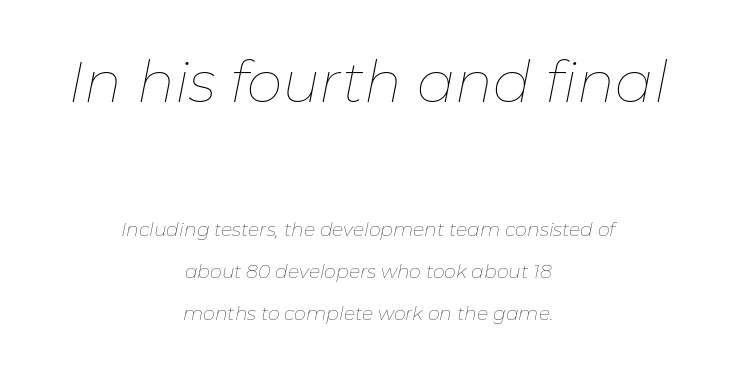
The image shows 57 px thin type, italic (leaning right); set centered, loose line spacing (2.2x), normal letter spacing, not underlined; the first (top) block is 3.0x larger; low stroke contrast and a medium x-height.
